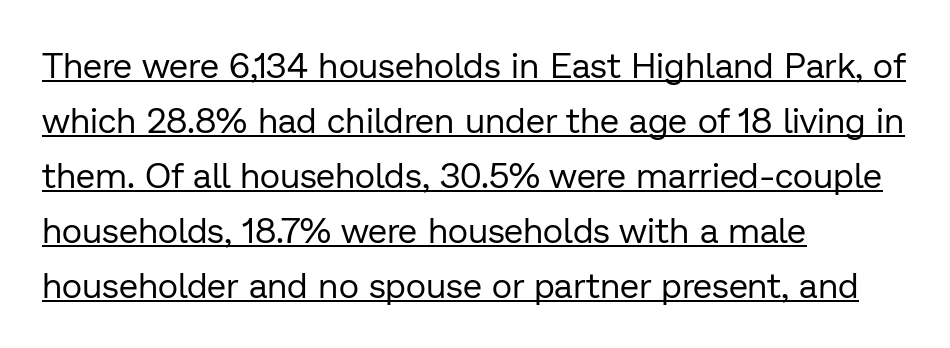
The block of text has a typical density, with ordinary space between rows. A typesetter would call this proportional, since set widths differ per character. The letters sit at their default tracking, neither squeezed nor spread. What kind of face is this? One without serifs — a sans. No letter is thick-stroked: the sample isn't bold.
